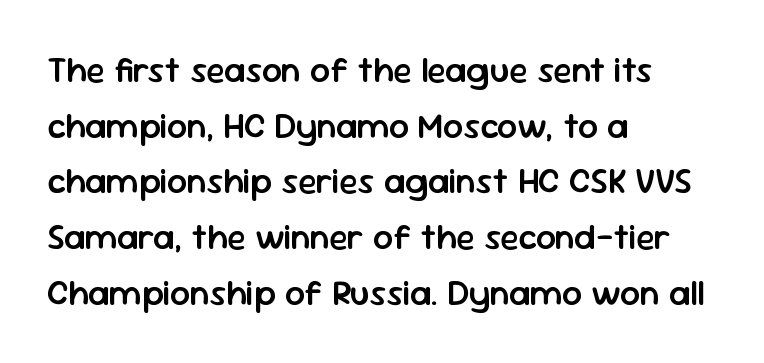
{"serif": "no", "italic": "no", "bold": "semi", "weight": "semibold", "width": "normal", "stroke_contrast": "low", "x_height": "medium", "monospaced": "no", "underline": "no", "align": "left", "line_spacing": "normal", "line_spacing_ratio": 1.59, "letter_spacing": "normal", "letter_spacing_em": 0.0, "glyph_px": 35}
